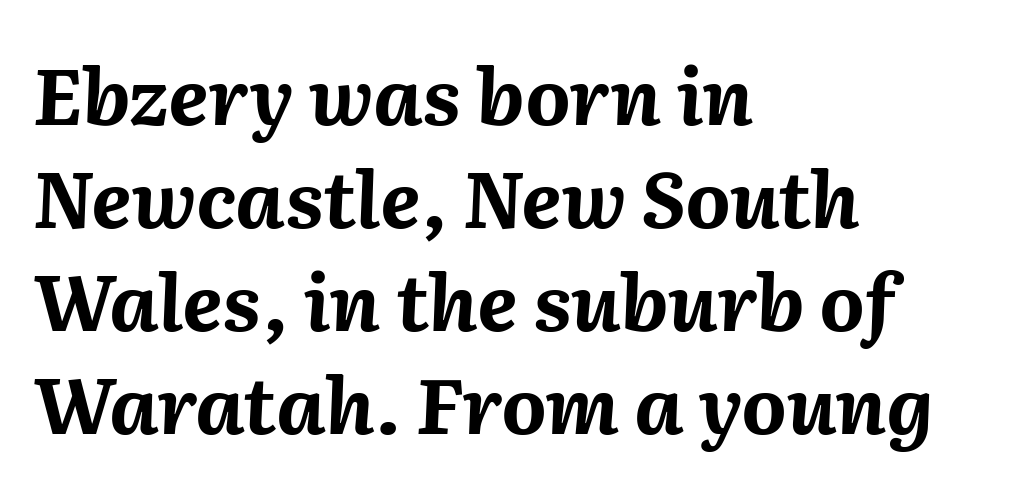
Caption: multi-line text, flush left, ragged right. The strip under each line holds only bare page. Each letter keeps its own natural width here, so spacing adapts to shape. The lines sit at an ordinary, default distance from one another. Heavy-handed strokes throughout: this text is bold.
